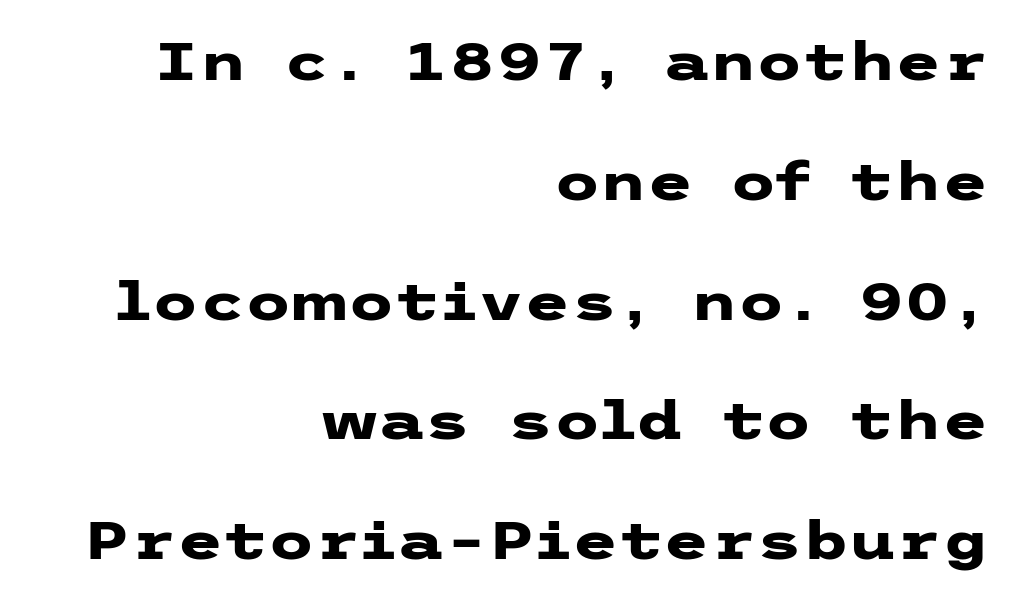
The passage shown is emphatically bold. Notice how the stems are strictly vertical — no italics here. The passage shown is typeset with a sans-serif family. The rag falls on the left side of this text block. Descender tails drop into unmarked territory.
